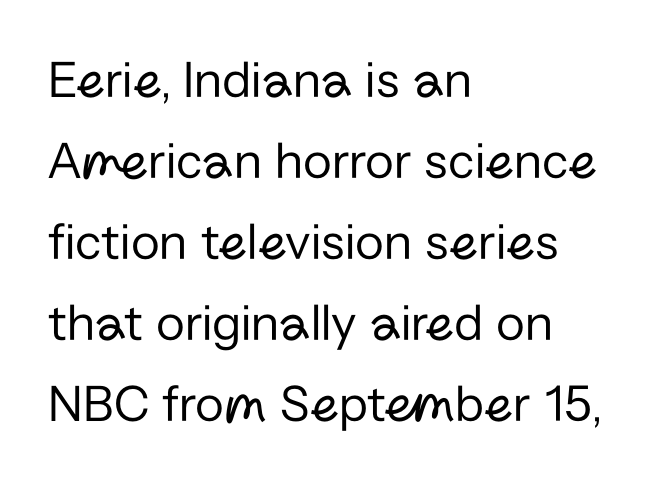
The image shows 53 px regular-weight sans-serif type, upright; set left-aligned, normal line spacing (1.53x), normal letter spacing, not underlined; low stroke contrast and a medium x-height.
